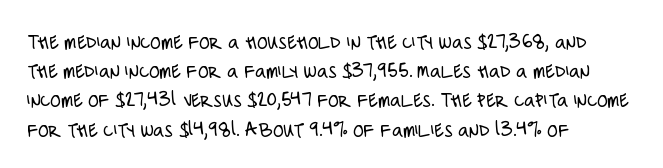
Tracking here is standard; glyphs follow each other at the usual distance. Heft: none added — not bold. These lines are set flush left with a ragged right edge. The letters stand straight up with perfectly vertical stems. Has an underline been added? It has not.
